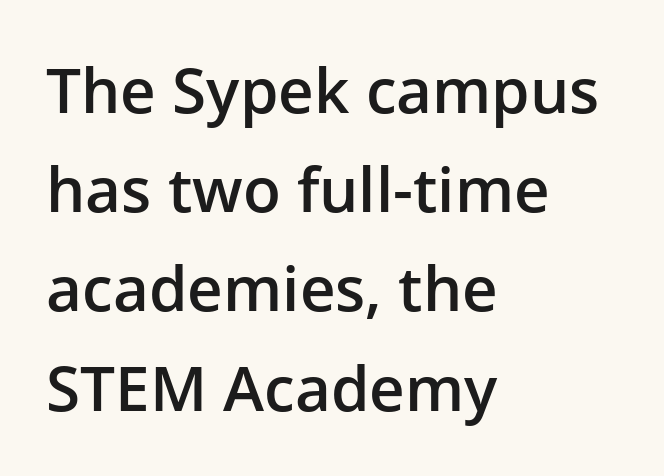
Beneath every word, the page is bare. Do the characters align in a grid? No, the font is proportional. Set as a demibold, roughly 600 on the weight scale. Line starts are locked; line ends wander. What kind of face is this? One without serifs — a sans. The lettering stays uniformly vertical, giving the passage a roman look.
